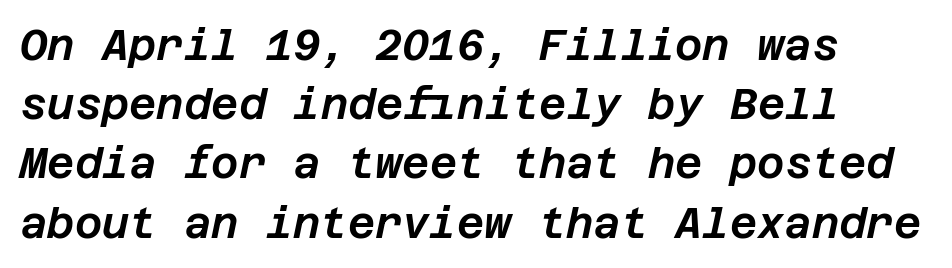
{"italic": "yes", "lean": "right", "slant_degrees": 12, "width": "normal", "stroke_contrast": "low", "x_height": "large", "underline": "no", "align": "left", "line_spacing": "normal", "line_spacing_ratio": 1.41, "letter_spacing": "normal", "letter_spacing_em": 0.0, "glyph_px": 42}
